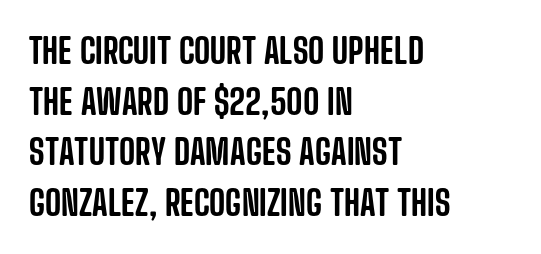
The glyphs in this specimen are sans serif. Characters follow at the spacing the type designer built in. Visually the block forms a straight wall on the left and a jagged coastline on the right. The passage shown stacks its lines at a standard gap. The font's upright variant was chosen for this text.
